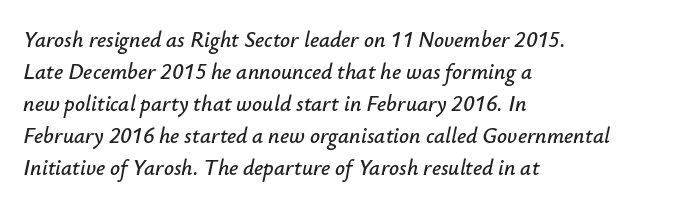
The image shows 22 px text type, italic (leaning right); set left-aligned, normal line spacing (1.46x), normal letter spacing, not underlined.
